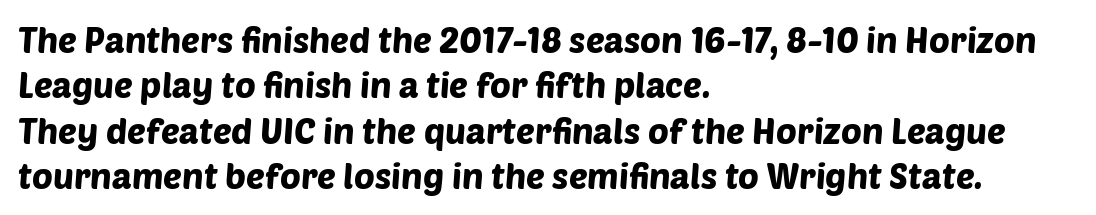
The image shows 35 px sans-serif type; set left-aligned, normal line spacing (1.3x), normal letter spacing, not underlined; low stroke contrast and a large x-height.
